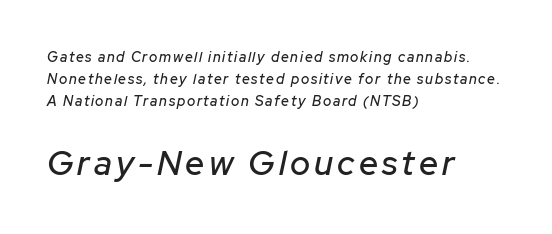
Horizontal alignment here is leftward, the default for most running prose. The letters advance in unequal steps, a hallmark of proportional type. Clear beneath every line of the passage. Observe the lean: these are italic letterforms. The rows are spaced the way most documents space them.
